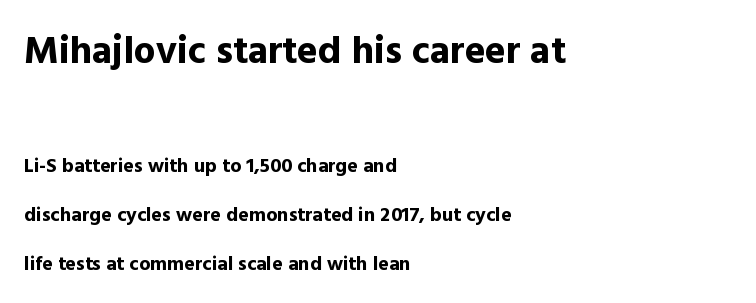
{"serif": "no", "italic": "no", "bold": "yes", "weight": "bold", "width": "normal", "x_height": "medium", "monospaced": "no", "underline": "no", "align": "left", "line_spacing": "loose", "line_spacing_ratio": 2.47, "letter_spacing": "normal", "letter_spacing_em": 0.0, "larger_block": "first", "size_ratio": 1.95, "glyph_px": 39}
